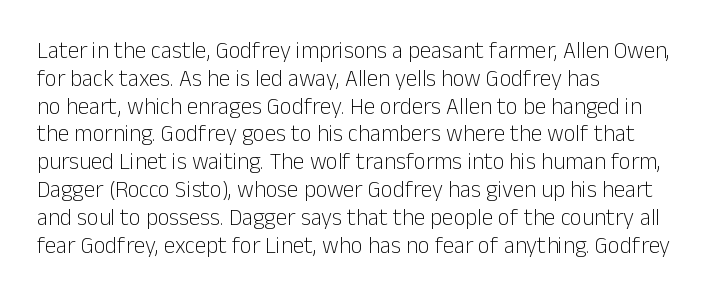
Q: Is the text bold? A: No.
Q: Is the text italic (slanted)? A: No, it is upright.
Q: Is the text underlined? A: No.
Q: How is the paragraph aligned? A: Left-aligned.
Q: Is the spacing between letters normal or unusually wide? A: Normal.
